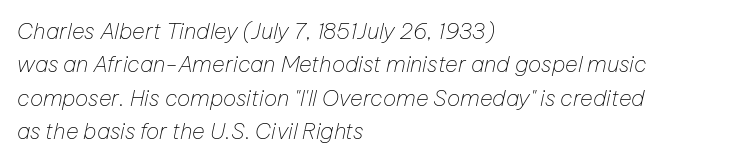
Q: Is the text bold? A: No.
Q: Is the text italic (slanted)? A: Yes, it leans right by about 12 degrees.
Q: Is the text underlined? A: No.
Q: How is the paragraph aligned? A: Left-aligned.
Q: Is the spacing between letters normal or unusually wide? A: Normal.
Q: Is the spacing between lines tight, normal or loose? A: Normal.
